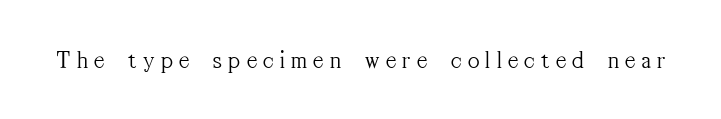
The image shows 25 px text type, upright; set unusually wide letter spacing (+0.26 em), not underlined.
